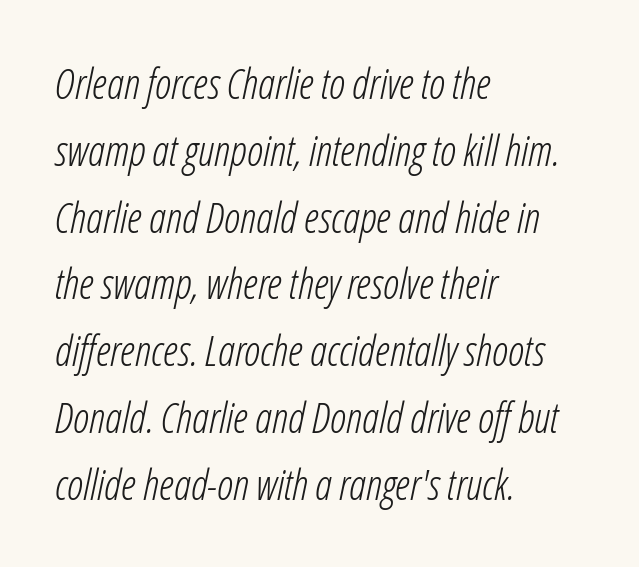
Q: Is the text bold? A: No.
Q: Is the text italic (slanted)? A: Yes, it leans right by about 12 degrees.
Q: Is the text underlined? A: No.
Q: How is the paragraph aligned? A: Left-aligned.
Q: Is the spacing between letters normal or unusually wide? A: Normal.
Q: Is the spacing between lines tight, normal or loose? A: Normal.
Q: Width (condensed, normal, or wide)? A: Condensed.
Q: Stroke contrast? A: Low.
Q: x-height? A: Medium.
Q: Monospaced? A: No.
